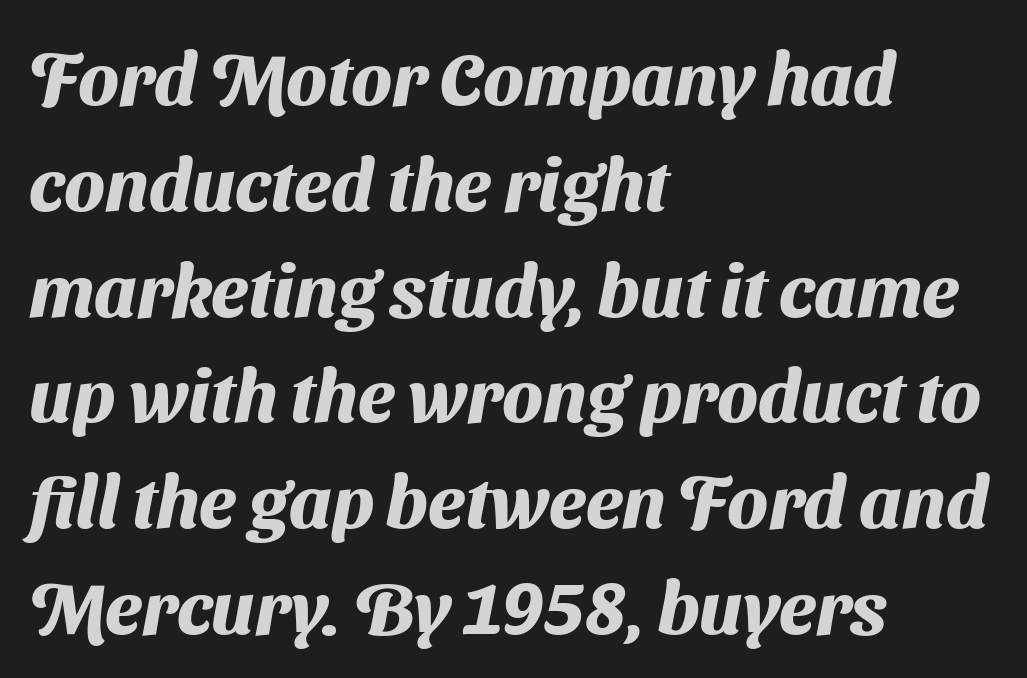
Q: Is the text bold? A: Yes.
Q: Is the typeface a serif or a sans-serif typeface? A: Sans-serif.
Q: Is the text underlined? A: No.
Q: How is the paragraph aligned? A: Left-aligned.
Q: Is the spacing between letters normal or unusually wide? A: Normal.
Q: Is the spacing between lines tight, normal or loose? A: Normal.
Q: Width (condensed, normal, or wide)? A: Normal.
Q: Stroke contrast? A: Medium.
Q: x-height? A: Medium.
Q: Monospaced? A: No.
